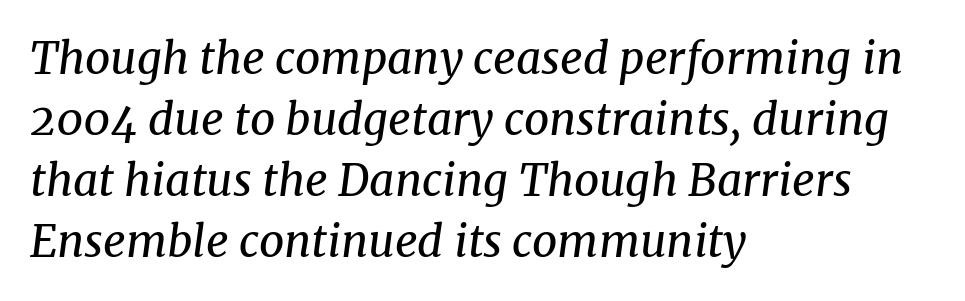
The line texture is even and compact thanks to regular tracking. A typesetter would call this proportional, since set widths differ per character. This sample is left-justified, so line endings fall wherever the words run out. Check under the words: just untouched page. Regular leading. Is this a sans? No — the strokes have serifs.
